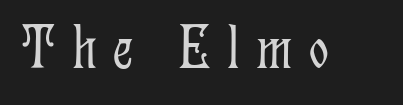
The image shows 62 px light, condensed serif type, upright; set unusually wide letter spacing (+0.26 em), not underlined; low stroke contrast and a medium x-height.
